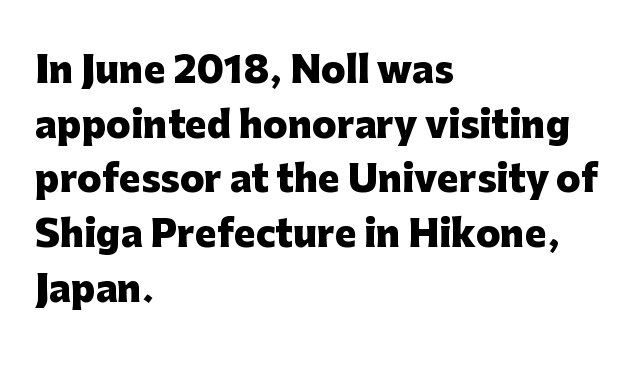
Q: Is the text bold? A: Yes.
Q: Is the text italic (slanted)? A: No, it is upright.
Q: Is the typeface a serif or a sans-serif typeface? A: Sans-serif.
Q: Is the text underlined? A: No.
Q: How is the paragraph aligned? A: Left-aligned.
Q: Is the spacing between letters normal or unusually wide? A: Normal.
Q: Is the spacing between lines tight, normal or loose? A: Normal.
Q: Width (condensed, normal, or wide)? A: Normal.
Q: Stroke contrast? A: Low.
Q: x-height? A: Medium.
Q: Monospaced? A: No.
